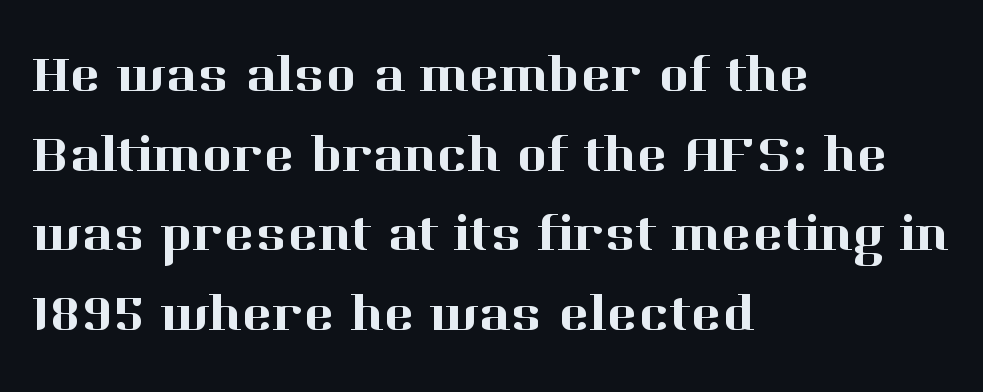
Q: Is the text italic (slanted)? A: No, it is upright.
Q: Is the typeface a serif or a sans-serif typeface? A: Serif.
Q: Is the text underlined? A: No.
Q: How is the paragraph aligned? A: Left-aligned.
Q: Is the spacing between letters normal or unusually wide? A: Normal.
Q: Is the spacing between lines tight, normal or loose? A: Normal.
Q: Width (condensed, normal, or wide)? A: Normal.
Q: Stroke contrast? A: High.
Q: x-height? A: Medium.
Q: Monospaced? A: No.
